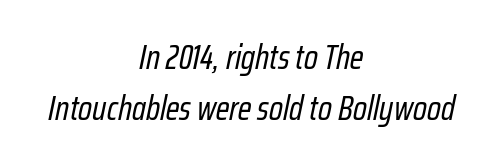
The image shows 34 px regular-weight, condensed type, italic (leaning right); set centered, normal line spacing (1.5x), normal letter spacing, not underlined; low stroke contrast and a medium x-height.
